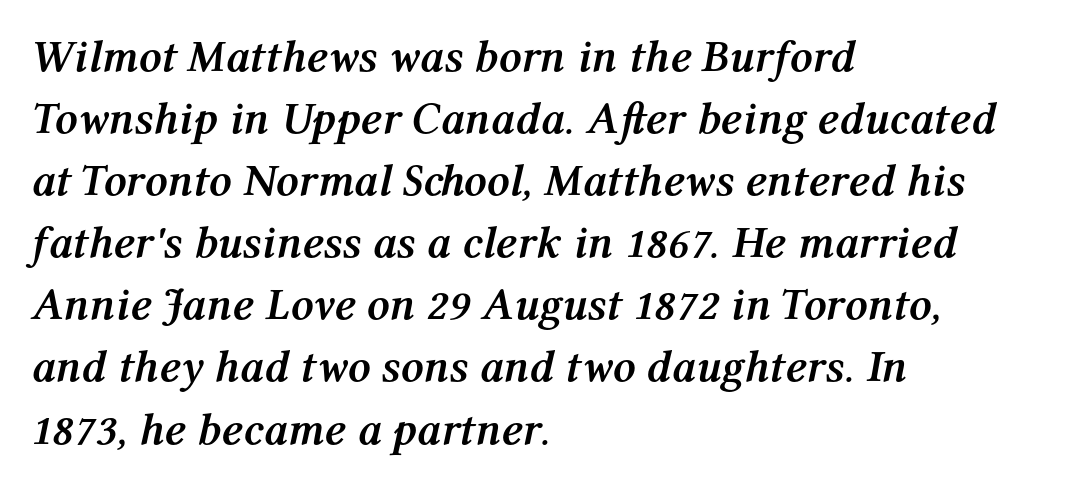
The vertical gap from one line to the next is medium. The glyphs look as if they've been sheared to an angle. The glyphs have the mass of a bold cut. The letters advance in unequal steps, a hallmark of proportional type.
